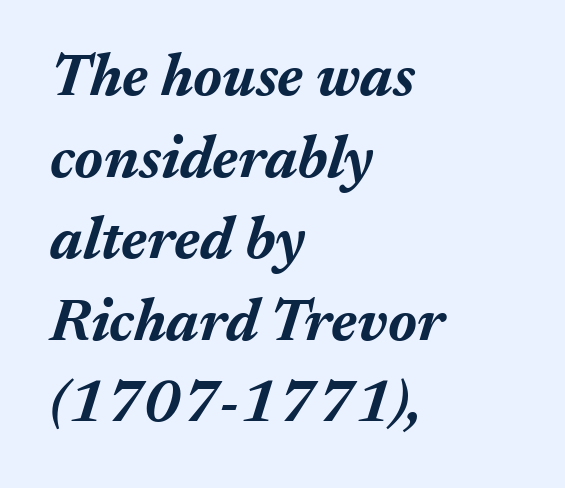
The image shows 60 px bold type, italic (leaning right); set left-aligned, normal line spacing (1.36x), normal letter spacing, not underlined; medium stroke contrast and a medium x-height.
